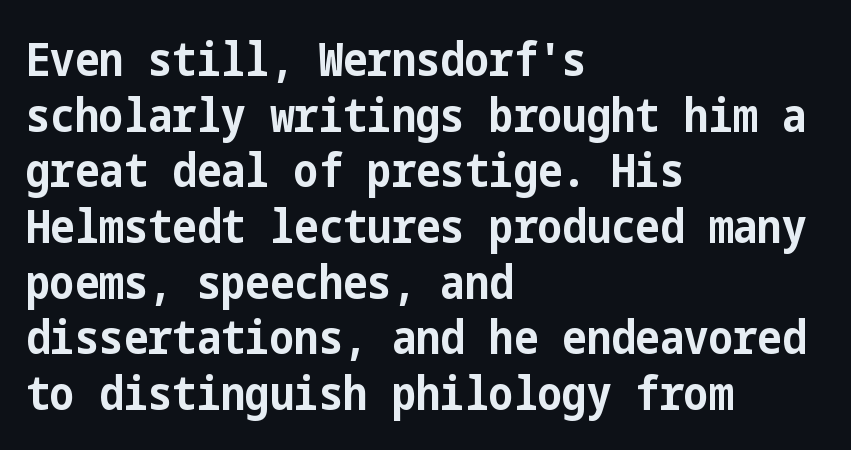
The image shows 46 px bold, condensed sans-serif type, upright; set left-aligned, line spacing 1.21x, normal letter spacing, not underlined; low stroke contrast and a medium x-height.
